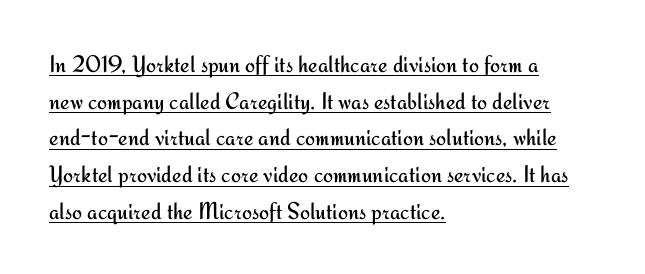
The image shows 24 px text type, upright; set left-aligned, normal line spacing (1.53x), normal letter spacing, underlined.
